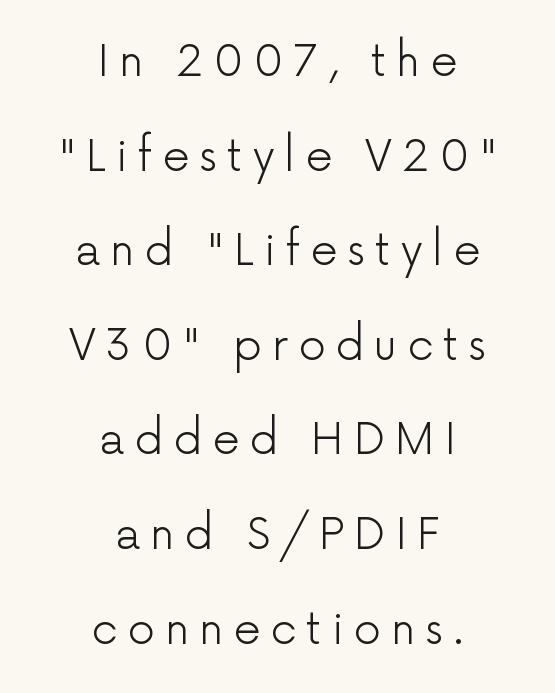
{"serif": "no", "italic": "no", "bold": "no", "weight": "light", "width": "normal", "stroke_contrast": "low", "x_height": "medium", "monospaced": "no", "underline": "no", "align": "center", "line_spacing": "loose", "line_spacing_ratio": 2.2, "letter_spacing": "wide", "letter_spacing_em": 0.23, "glyph_px": 43}
